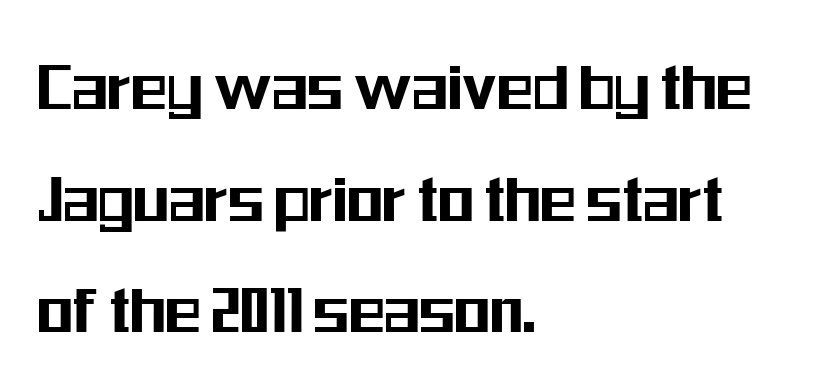
The image shows 74 px condensed sans-serif type, upright; set left-aligned, normal line spacing (1.51x), normal letter spacing, not underlined; medium stroke contrast and a medium x-height.
